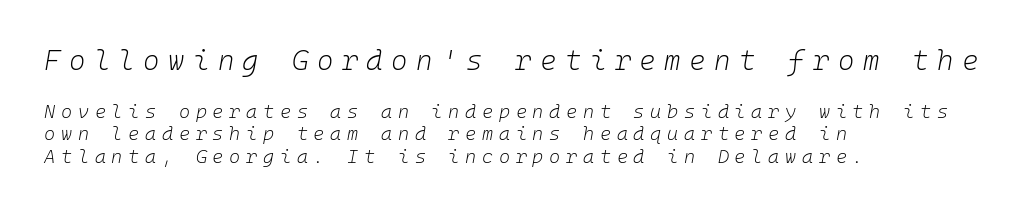
{"italic": "yes", "lean": "right", "slant_degrees": 10, "bold": "no", "weight": "light", "width": "normal", "stroke_contrast": "low", "x_height": "medium", "monospaced": "yes", "underline": "no", "align": "left", "line_spacing_ratio": 1.19, "letter_spacing": "wide", "letter_spacing_em": 0.3, "larger_block": "first", "size_ratio": 1.47, "glyph_px": 28}
